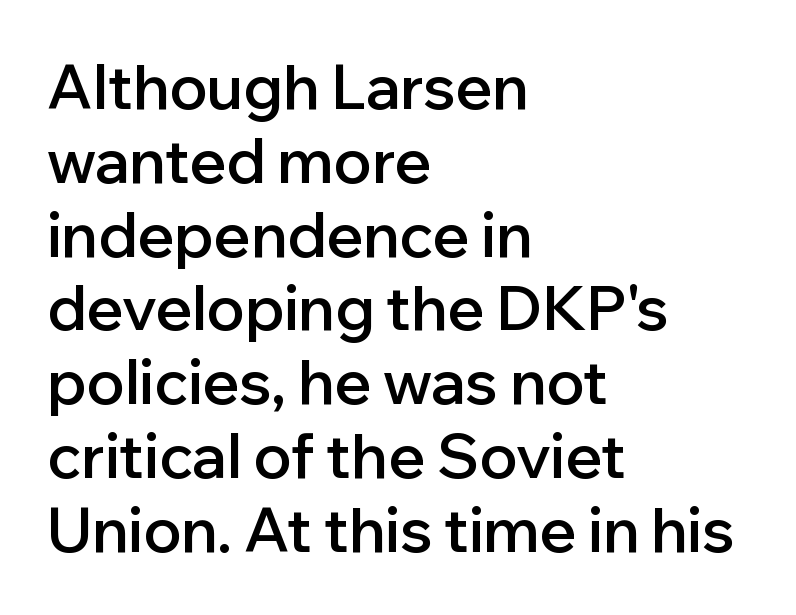
The image shows 61 px semibold sans-serif type, upright; set left-aligned, line spacing 1.21x, normal letter spacing, not underlined; low stroke contrast and a medium x-height.
